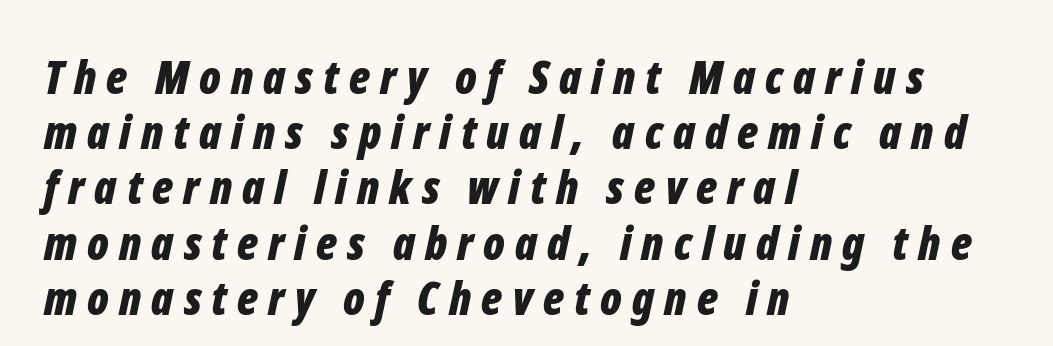
{"italic": "yes", "lean": "right", "slant_degrees": 12, "bold": "yes", "weight": "bold", "width": "condensed", "stroke_contrast": "low", "x_height": "medium", "monospaced": "no", "underline": "no", "align": "left", "line_spacing_ratio": 1.2, "letter_spacing": "wide", "letter_spacing_em": 0.22, "glyph_px": 46}
